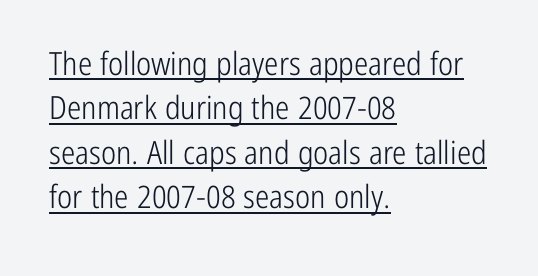
{"serif": "no", "italic": "no", "bold": "no", "weight": "light", "width": "condensed", "stroke_contrast": "low", "x_height": "medium", "monospaced": "no", "underline": "yes", "align": "left", "line_spacing": "normal", "line_spacing_ratio": 1.39, "letter_spacing": "normal", "letter_spacing_em": 0.0, "glyph_px": 32}
